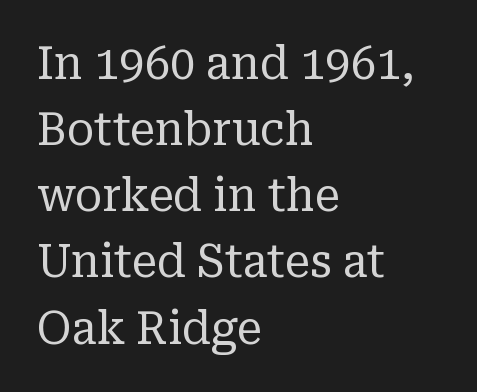
A typesetter would call this proportional, since set widths differ per character. The cut favours lightness, reaching ordinary text weight at its darkest. This sample uses an upright cut, with every glyph sitting square on the baseline. This rendering uses left alignment, leaving the right contour irregular. The space between consecutive lines is moderate.
